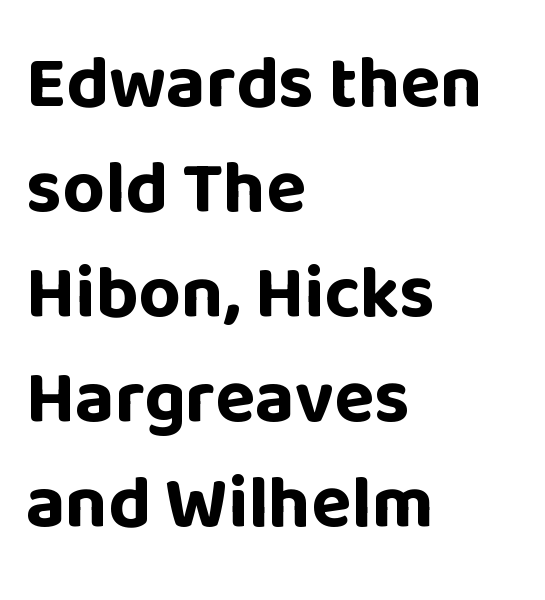
The image shows 74 px bold sans-serif type, upright; set left-aligned, normal line spacing (1.42x), normal letter spacing, not underlined; low stroke contrast and a large x-height.
